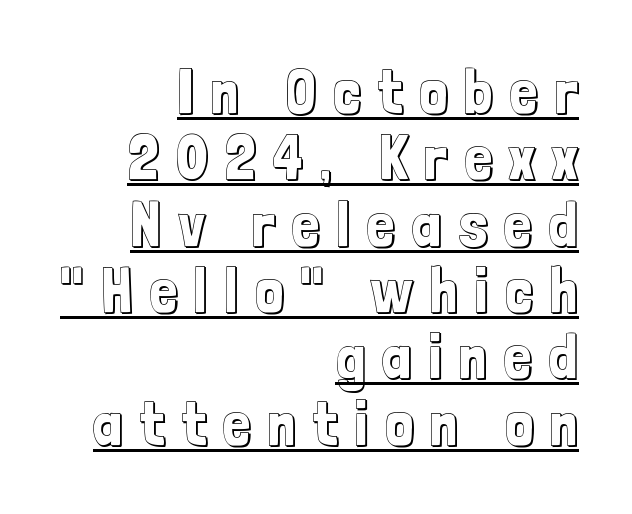
The image shows 62 px condensed type, upright; set right-aligned, tight line spacing (1.07x), unusually wide letter spacing (+0.28 em), underlined; a medium x-height.
